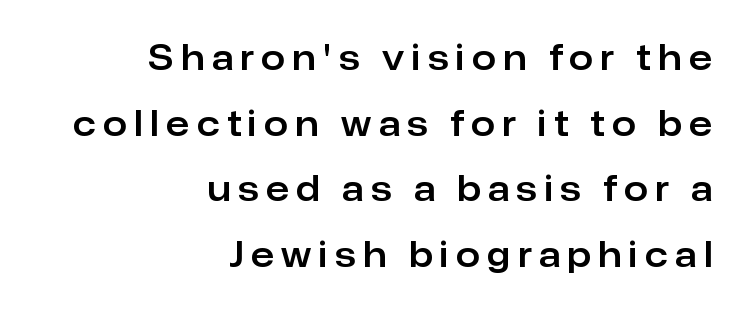
Proportional: the letters do not fall into vertical columns. Notice how the stems are strictly vertical — no italics here. These lines are set flush right with a ragged left edge. Leading: increased. Tracking here is generous; glyphs stand well apart from one another.
